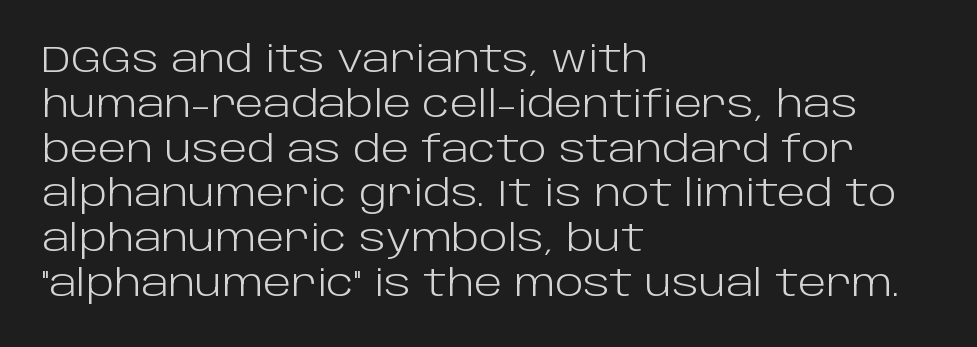
Q: Is the text bold? A: No.
Q: Is the text italic (slanted)? A: No, it is upright.
Q: Is the typeface a serif or a sans-serif typeface? A: Sans-serif.
Q: Is the text underlined? A: No.
Q: How is the paragraph aligned? A: Left-aligned.
Q: Is the spacing between letters normal or unusually wide? A: Normal.
Q: Width (condensed, normal, or wide)? A: Normal.
Q: Stroke contrast? A: Low.
Q: x-height? A: Large.
Q: Monospaced? A: No.
